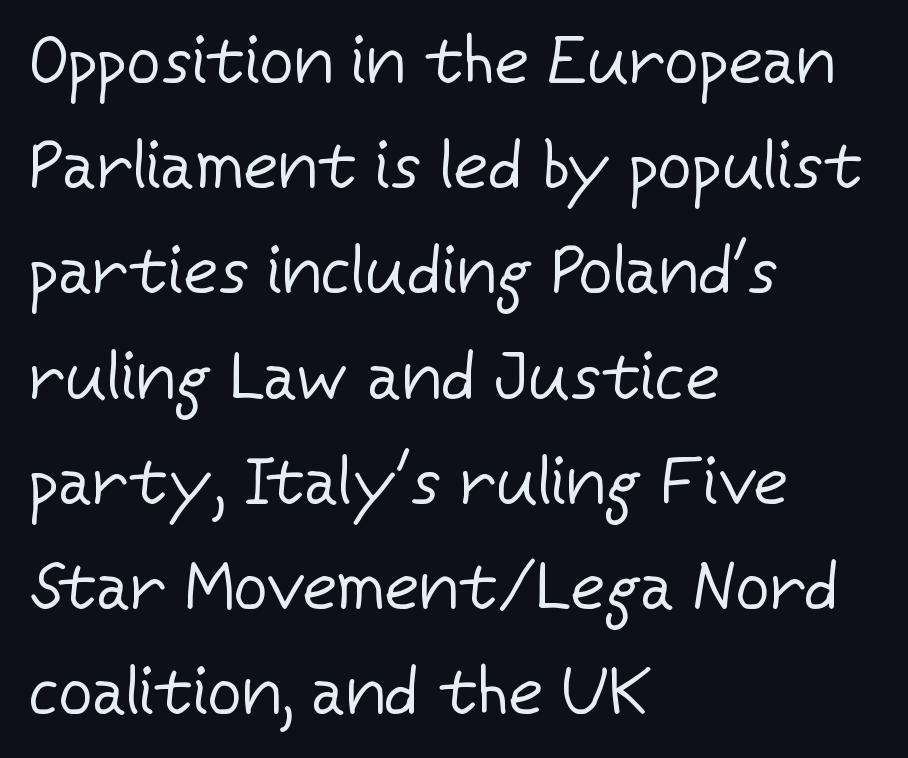
The cut favours lightness, reaching ordinary text weight at its darkest. This sample keeps an unexceptional amount of space between lines. The setting favours the left margin, as ordinary paragraphs usually do. Character widths vary here, with narrow letters taking less room than wide ones.
